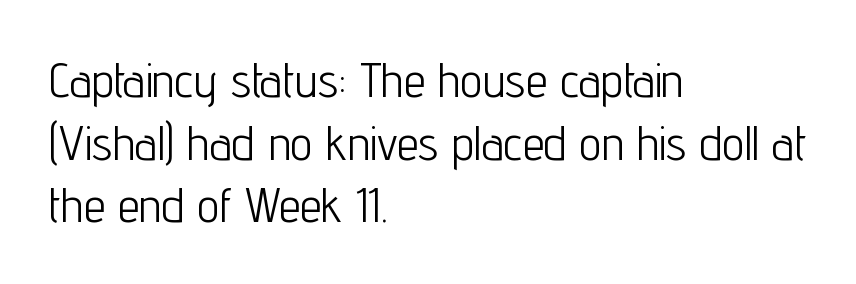
{"serif": "no", "italic": "no", "bold": "no", "weight": "light", "width": "condensed", "stroke_contrast": "low", "x_height": "medium", "monospaced": "no", "underline": "no", "align": "left", "line_spacing": "normal", "line_spacing_ratio": 1.28, "letter_spacing": "normal", "letter_spacing_em": 0.0, "glyph_px": 49}
